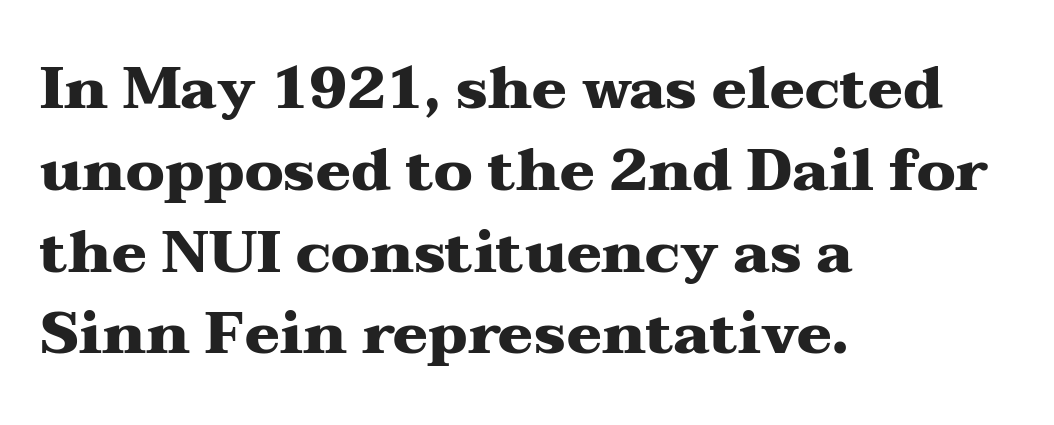
The image shows 58 px heavy, wide serif type, upright; set left-aligned, normal line spacing (1.41x), normal letter spacing, not underlined; medium stroke contrast and a medium x-height.
